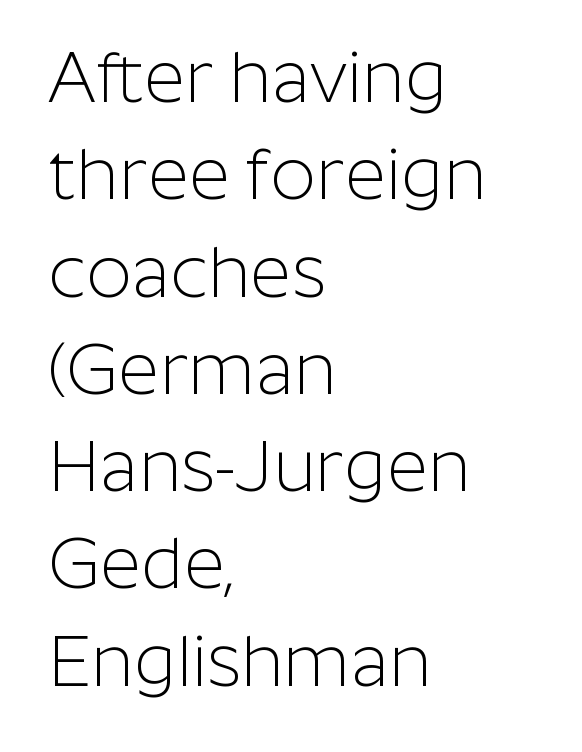
Bare-footed words on every line. The block of text has a typical density, with ordinary space between rows. This sample has the flowing, uneven cadence of proportional lettering. Nothing unusual about the tracking: characters are spaced as the font intends.
